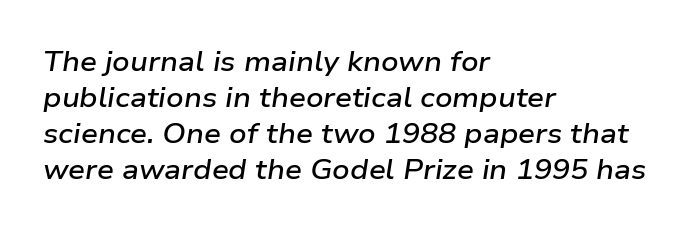
A bare baseline throughout the passage. The lines are quadded left. The passage shown has conventional tracking throughout. The text carries the slant typical of an italic or oblique font. Look at the stroke-to-counter ratio: somewhat heavy, a semibold.
